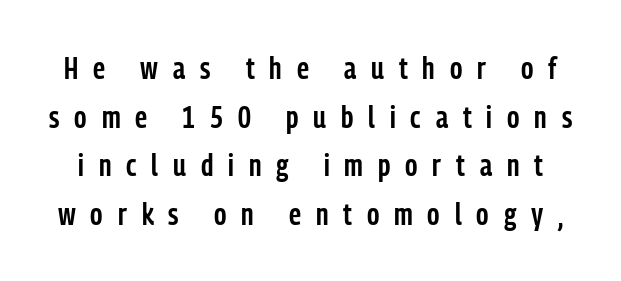
{"serif": "no", "italic": "no", "bold": "semi", "weight": "semibold", "width": "condensed", "stroke_contrast": "low", "x_height": "medium", "monospaced": "no", "underline": "no", "line_spacing": "normal", "line_spacing_ratio": 1.57, "letter_spacing": "wide", "letter_spacing_em": 0.48, "glyph_px": 31}
